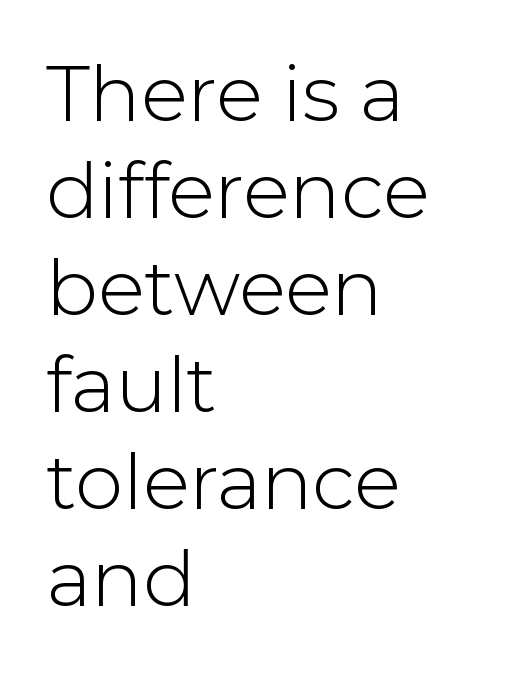
Vertical spacing — default. You could not count columns in this text — the font is proportionally spaced. You can tell it's not italic because the verticals are truly vertical. Descenders are the only things crossing below the line. This reads as an unemphasized weight, regular at the heaviest. Line starts are locked; line ends wander.
